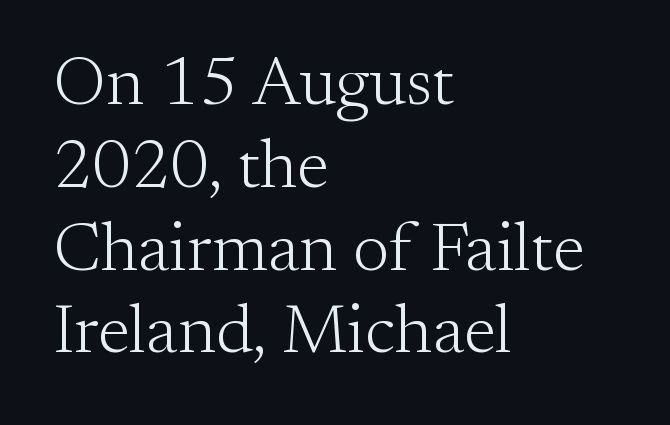
{"serif": "yes", "italic": "no", "bold": "no", "weight": "light", "width": "normal", "stroke_contrast": "medium", "x_height": "small", "monospaced": "no", "underline": "no", "align": "left", "line_spacing_ratio": 1.2, "letter_spacing": "normal", "letter_spacing_em": 0.0, "glyph_px": 69}
